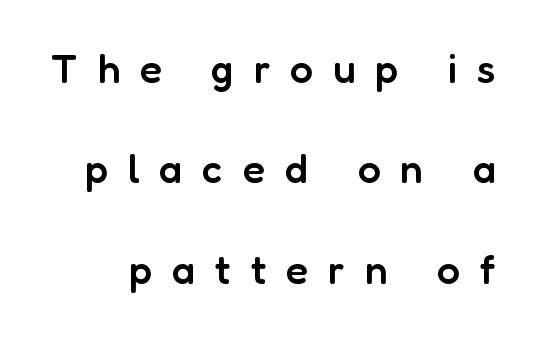
The image shows 41 px semibold sans-serif type, upright; set loose line spacing (2.45x), unusually wide letter spacing (+0.48 em), not underlined; low stroke contrast and a medium x-height.
